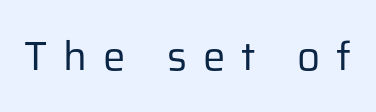
The image shows 40 px regular-weight sans-serif type, upright; set unusually wide letter spacing (+0.4 em), not underlined; low stroke contrast and a medium x-height.
